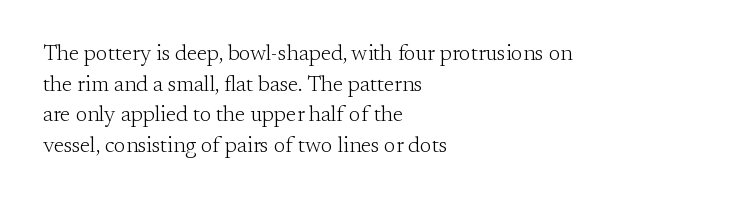
Here the glyphs are tracked normally, forming tight word shapes. This sample keeps an unexceptional amount of space between lines. Every character sits straight up, as roman type does. Each stroke keeps to a modest, everyday thickness or less. This rendering uses left alignment, leaving the right contour irregular. Descenders are the only things crossing below the line.
